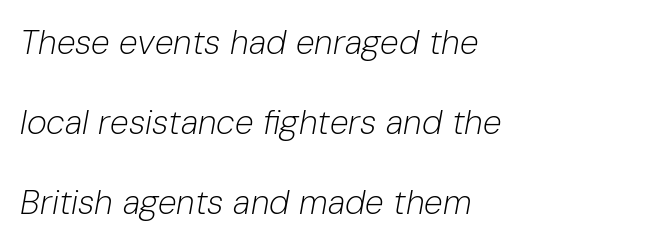
The image shows 34 px light type, italic (leaning right); set left-aligned, loose line spacing (2.35x), normal letter spacing, not underlined; low stroke contrast and a medium x-height.
